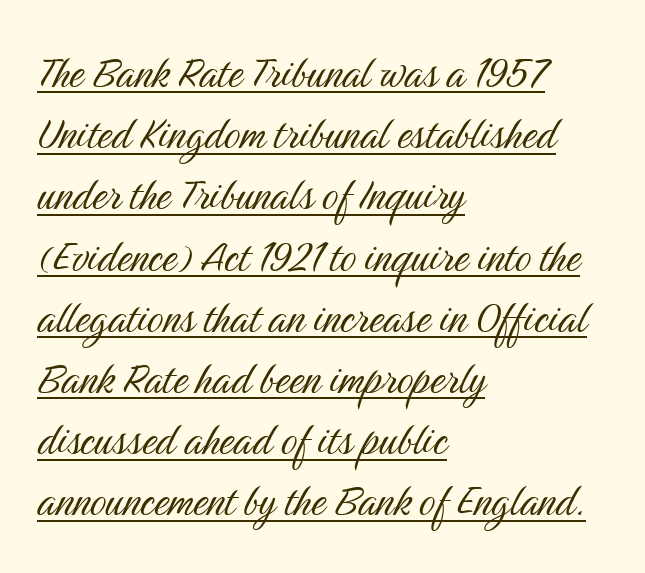
The image shows 51 px light, condensed sans-serif type; set left-aligned, line spacing 1.2x, normal letter spacing, underlined; medium stroke contrast and a medium x-height.
